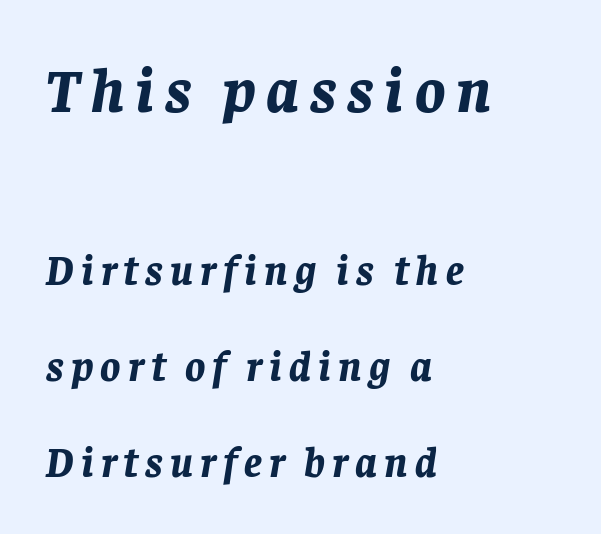
The text block is weighted toward the left margin, trailing off unevenly rightward. These two chunks differ in scale, with the top chunk taking the larger measure. Spacing verdict: proportional, widths tailored to each character. Each new line begins a long way beneath the previous one.
